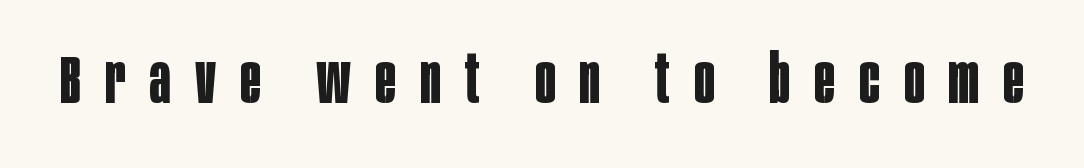
Each word looks stretched out because of the extra space between its letters. What kind of face is this? One without serifs — a sans. Designer's note — italics off, roman on. A bare baseline throughout the passage.
